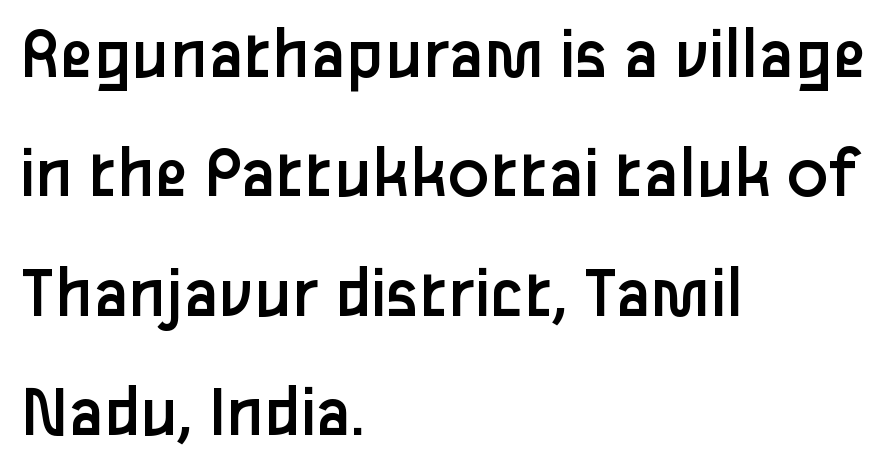
Leftover space on each line is placed entirely after the last word. The baseline area is clear. Compared with typical paragraphs, the rows here are spaced about the same. The line texture is even and compact thanks to regular tracking.
